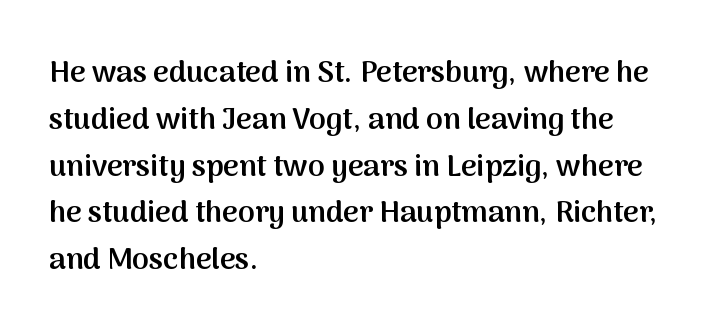
{"serif": "no", "italic": "no", "bold": "semi", "weight": "semibold", "width": "normal", "stroke_contrast": "medium", "x_height": "medium", "monospaced": "no", "underline": "no", "align": "left", "line_spacing": "normal", "line_spacing_ratio": 1.56, "letter_spacing": "normal", "letter_spacing_em": 0.0, "glyph_px": 30}
